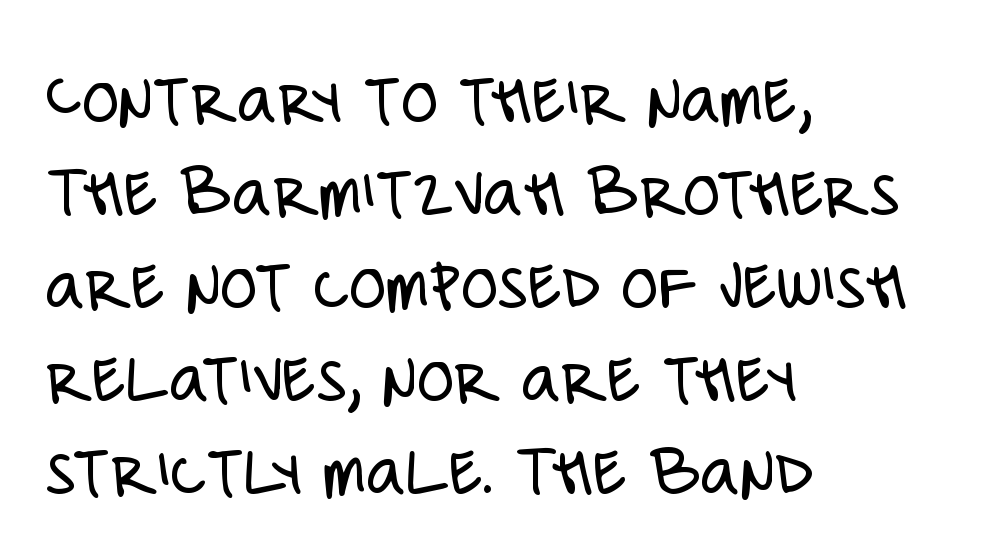
The image shows 75 px light, condensed sans-serif type, upright; set left-aligned, line spacing 1.24x, normal letter spacing, not underlined; low stroke contrast and a large x-height.
